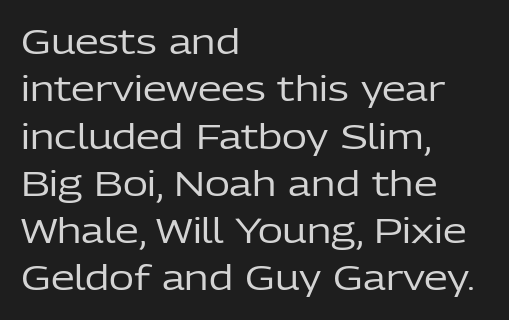
The glyphs in this specimen are sans serif. Rendered with straight, roman letterforms. Which margin do the lines hug? The left one — the right edge is uneven. Glance below the letters and you will spot only blank space.
